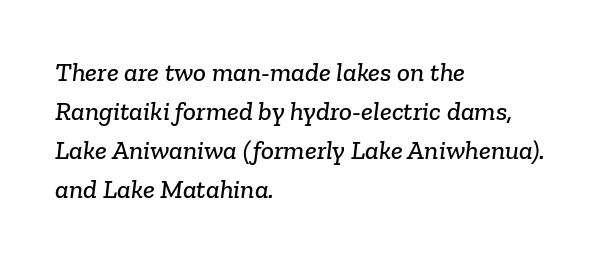
The image shows 27 px text type; set left-aligned, normal line spacing (1.45x), normal letter spacing, not underlined.
